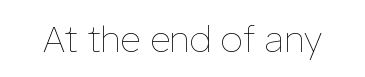
The image shows 36 px thin type, upright; set normal letter spacing, not underlined; low stroke contrast and a medium x-height.
